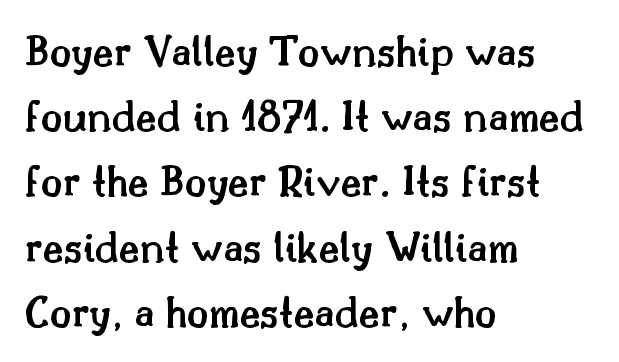
This is the regular roman posture of the typeface. You can tell from the footed stems that serif type was used. The sample has been set in demibold, a notch under bold. The paragraph has a hard left edge and a soft right edge. The rendering uses natural spacing where letterforms have individual widths.
